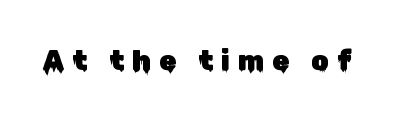
The zone under the glyphs is completely vacant. Designer's note — italics off, roman on. Varying glyph widths throughout — classic text-font behaviour. Words appear elongated and porous because spacing is wide. I'd call this a sans setting — the letters go barefoot.
